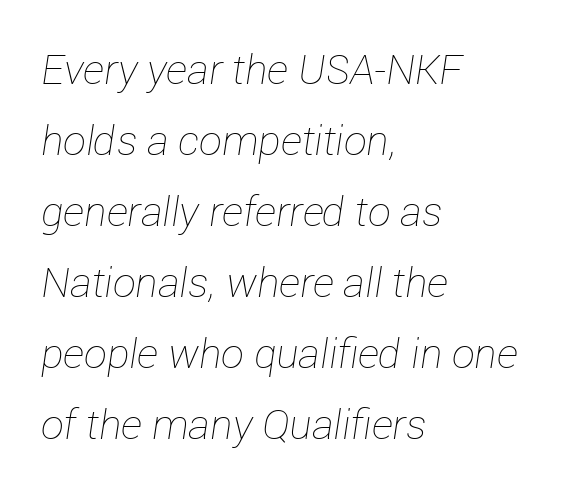
One-word summary of the alignment: left. Think of a printed novel: that variable character pitch is what you see here. Unmarked baselines from the first word to the last. The rendering applies a slant to the glyphs. Weight: regular or lighter. Letter spacing: default.
